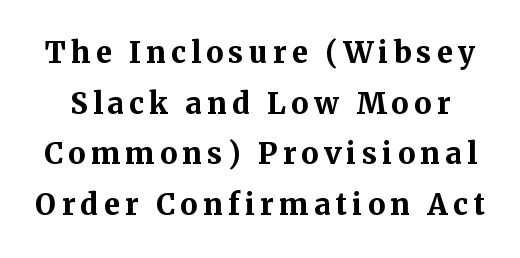
The image shows 29 px bold serif type, upright; set line spacing 1.75x, not underlined; medium stroke contrast and a medium x-height.
